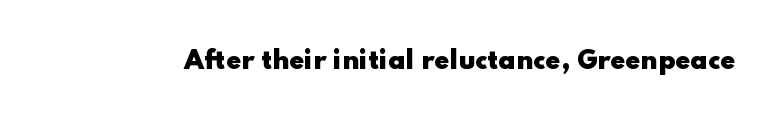
Q: Is the text bold? A: Yes.
Q: Is the text italic (slanted)? A: No, it is upright.
Q: Is the text underlined? A: No.
Q: Is the spacing between letters normal or unusually wide? A: Normal.
